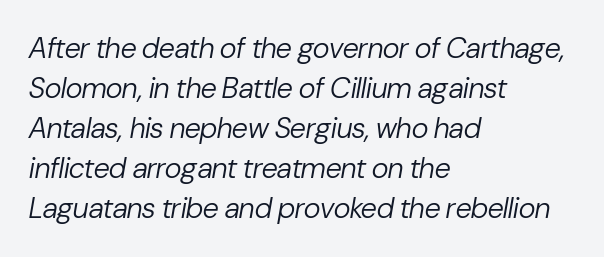
Character widths vary here, with narrow letters taking less room than wide ones. Left-aligned paragraph, ragged on the right. The axis of the letterforms is tilted away from vertical. Vertically, the passage feels balanced, rows spaced as you'd expect.
